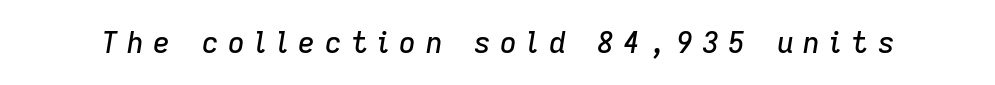
Q: Is the text italic (slanted)? A: Yes, it leans right by about 9 degrees.
Q: Is the text underlined? A: No.
Q: Is the spacing between letters normal or unusually wide? A: Unusually wide.
Q: Width (condensed, normal, or wide)? A: Normal.
Q: Stroke contrast? A: Low.
Q: x-height? A: Medium.
Q: Monospaced? A: No.
